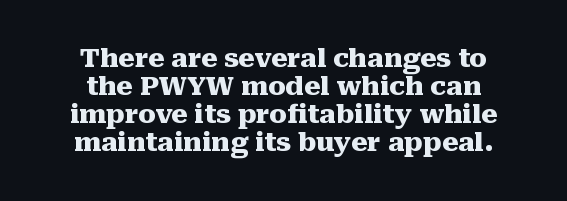
The image shows 26 px bold type, upright; set centered, tight line spacing (1.08x), normal letter spacing, not underlined.
